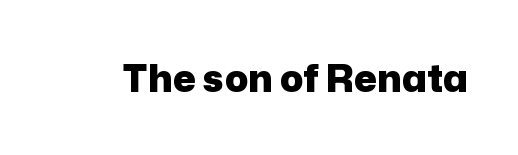
{"serif": "no", "italic": "no", "bold": "yes", "weight": "heavy", "width": "normal", "stroke_contrast": "low", "x_height": "medium", "monospaced": "no", "underline": "no", "letter_spacing": "normal", "letter_spacing_em": 0.0, "glyph_px": 38}
